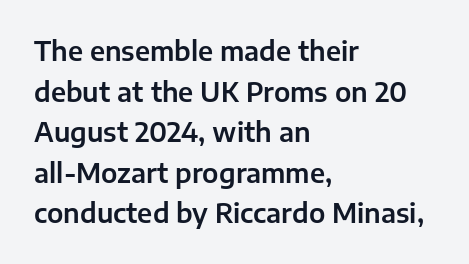
Q: Is the text italic (slanted)? A: No, it is upright.
Q: Is the text underlined? A: No.
Q: How is the paragraph aligned? A: Left-aligned.
Q: Is the spacing between letters normal or unusually wide? A: Normal.
Q: Is the spacing between lines tight, normal or loose? A: Normal.
